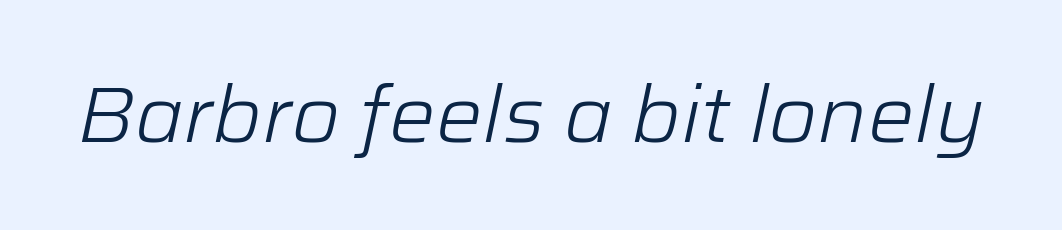
The image shows 78 px light type, italic (leaning right); set normal letter spacing, not underlined; low stroke contrast and a medium x-height.
